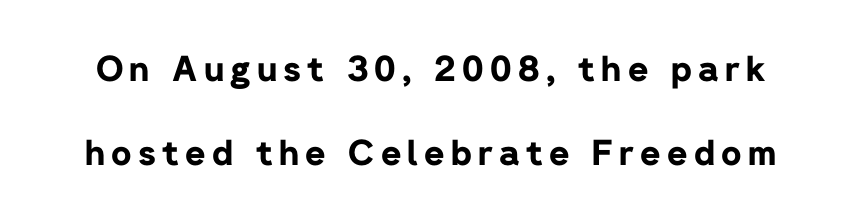
{"serif": "no", "italic": "no", "bold": "yes", "weight": "bold", "width": "normal", "stroke_contrast": "low", "x_height": "medium", "monospaced": "no", "underline": "no", "line_spacing": "loose", "line_spacing_ratio": 2.41, "glyph_px": 35}
